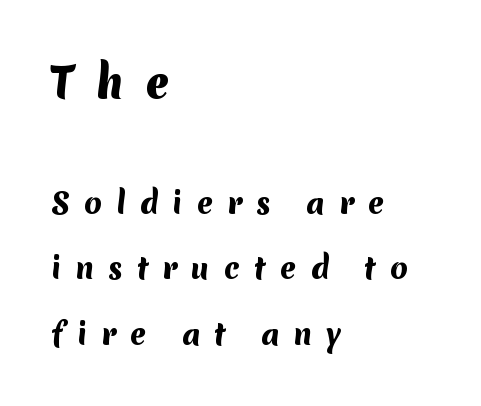
The letterforms stand isolated, each surrounded by extra space. If you drew a ruler down the left edge, every line would touch it. Between these two stacked blocks, the higher one wins on size. Honestly, there is no underline to notice here at all. The passage shown is typed in a proportional face where columns would drift.
